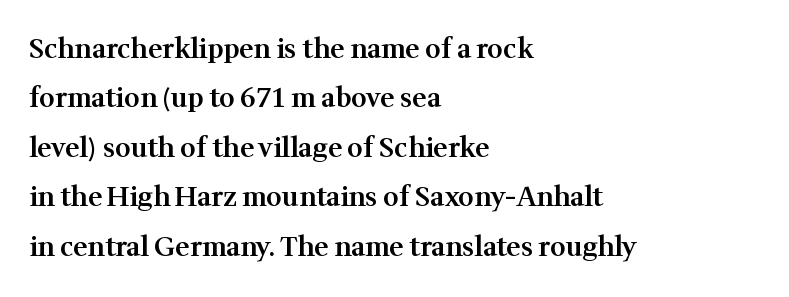
The image shows 27 px text type, upright; set left-aligned, line spacing 1.83x, normal letter spacing, not underlined.
